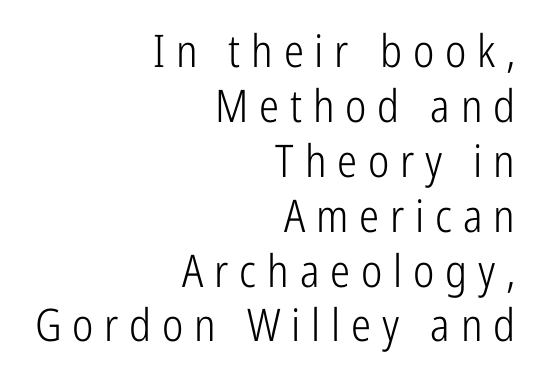
Q: Is the text bold? A: No.
Q: Is the text italic (slanted)? A: No, it is upright.
Q: Is the typeface a serif or a sans-serif typeface? A: Sans-serif.
Q: Is the text underlined? A: No.
Q: How is the paragraph aligned? A: Right-aligned.
Q: Is the spacing between letters normal or unusually wide? A: Unusually wide.
Q: Width (condensed, normal, or wide)? A: Condensed.
Q: Stroke contrast? A: Low.
Q: x-height? A: Medium.
Q: Monospaced? A: No.
